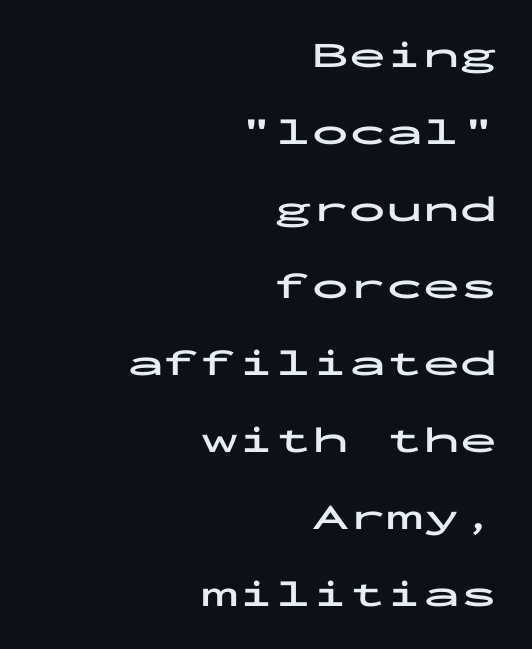
Q: Is the text bold? A: Yes.
Q: Is the text italic (slanted)? A: No, it is upright.
Q: Is the typeface a serif or a sans-serif typeface? A: Sans-serif.
Q: Is the text underlined? A: No.
Q: How is the paragraph aligned? A: Right-aligned.
Q: Is the spacing between letters normal or unusually wide? A: Normal.
Q: Is the spacing between lines tight, normal or loose? A: Loose.
Q: Width (condensed, normal, or wide)? A: Wide.
Q: Stroke contrast? A: Low.
Q: x-height? A: Medium.
Q: Monospaced? A: Yes.
